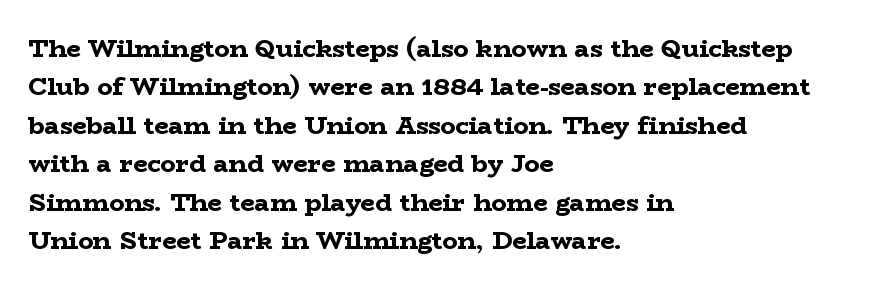
The image shows 25 px bold type, upright; set left-aligned, normal line spacing (1.54x), normal letter spacing, not underlined.
